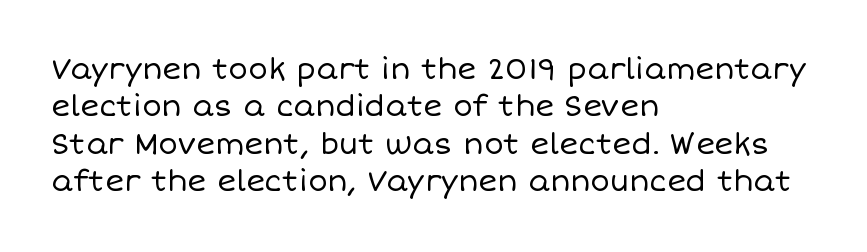
The image shows 29 px regular-weight type, upright; set left-aligned, normal line spacing (1.29x), normal letter spacing, not underlined; low stroke contrast and a large x-height.
